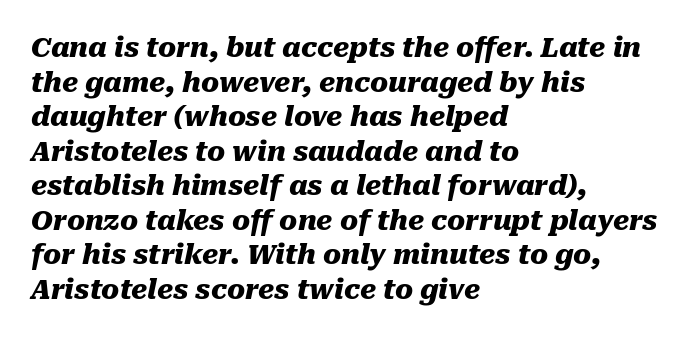
The image shows 27 px bold type, italic (leaning right); set left-aligned, normal line spacing (1.28x), normal letter spacing, not underlined.
